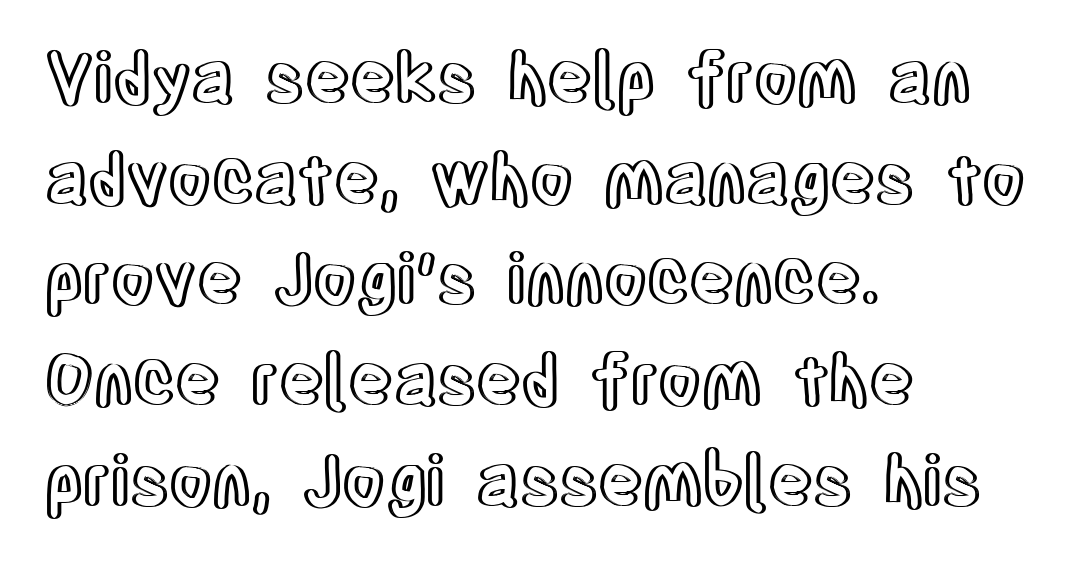
The image shows 69 px condensed type, upright; set left-aligned, normal line spacing (1.46x), normal letter spacing, not underlined; a large x-height.
